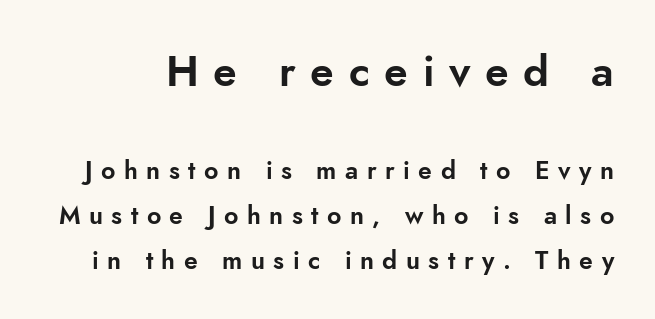
The image shows 43 px sans-serif type, upright; set line spacing 1.8x, unusually wide letter spacing (+0.34 em), not underlined; the first (top) block is 1.72x larger; low stroke contrast and a small x-height.
